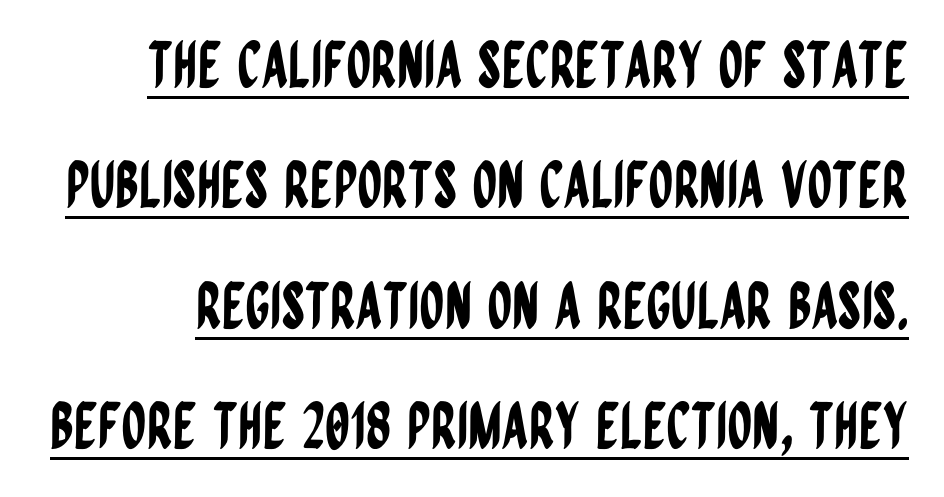
The passage shown has conventional tracking throughout. Ordinary non-slanted type is in use. This rendering employs a face without finishing strokes, i.e., a sans-serif. Each line of the rendering has a horizontal stroke beneath the glyphs. The designer dialed line spacing up above the default. These lines are rendered in a variable-pitch font.
